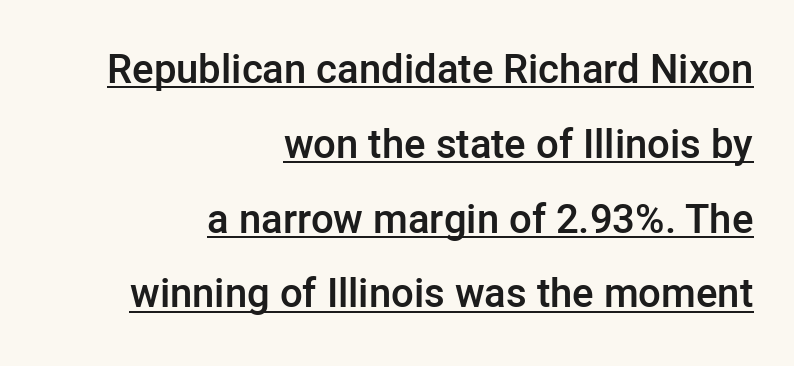
The rag falls on the left side of this text block. The letters stand upright; this is a roman face. Think of a printed novel: that variable character pitch is what you see here. Examine the stroke ends and you'll find no serifs. A somewhat darkened texture: the type is semibold rather than bold.
